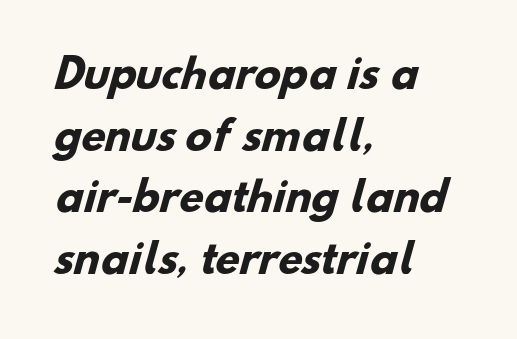
The image shows 39 px heavy sans-serif type; set left-aligned, normal line spacing (1.58x), normal letter spacing, not underlined; low stroke contrast and a small x-height.
